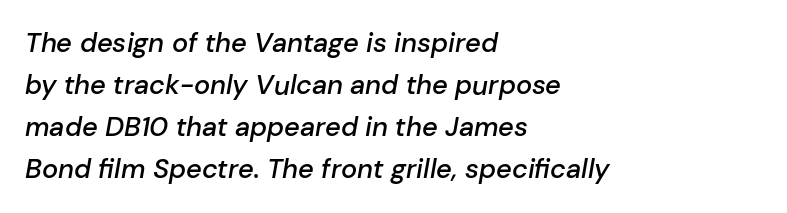
{"italic": "yes", "lean": "right", "slant_degrees": 10, "bold": "semi", "underline": "no", "align": "left", "line_spacing": "normal", "line_spacing_ratio": 1.56, "letter_spacing": "normal", "letter_spacing_em": 0.0, "glyph_px": 27}
